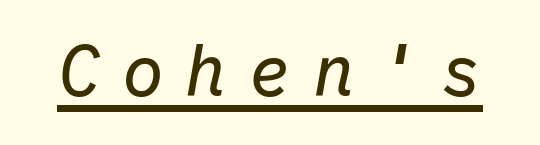
Q: Is the text bold? A: No.
Q: Is the text italic (slanted)? A: Yes, it leans right by about 10 degrees.
Q: Is the text underlined? A: Yes.
Q: Is the spacing between letters normal or unusually wide? A: Unusually wide.
Q: Width (condensed, normal, or wide)? A: Normal.
Q: Stroke contrast? A: Low.
Q: x-height? A: Medium.
Q: Monospaced? A: Yes.
